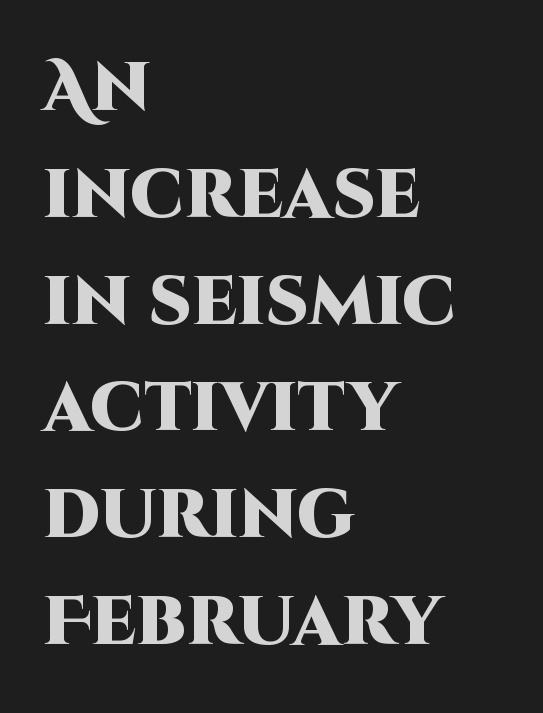
{"serif": "no", "italic": "no", "bold": "yes", "weight": "heavy", "width": "normal", "stroke_contrast": "high", "x_height": "large", "monospaced": "no", "underline": "no", "align": "left", "line_spacing": "normal", "line_spacing_ratio": 1.57, "letter_spacing": "normal", "letter_spacing_em": 0.0, "glyph_px": 68}
